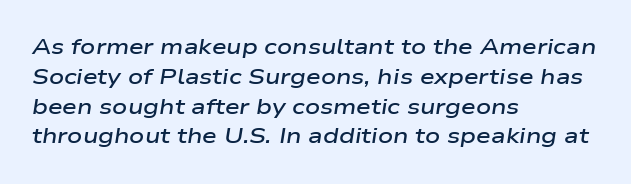
{"italic": "yes", "lean": "right", "slant_degrees": 9, "bold": "semi", "underline": "no", "align": "left", "line_spacing": "normal", "line_spacing_ratio": 1.42, "letter_spacing": "normal", "letter_spacing_em": 0.0, "glyph_px": 21}
